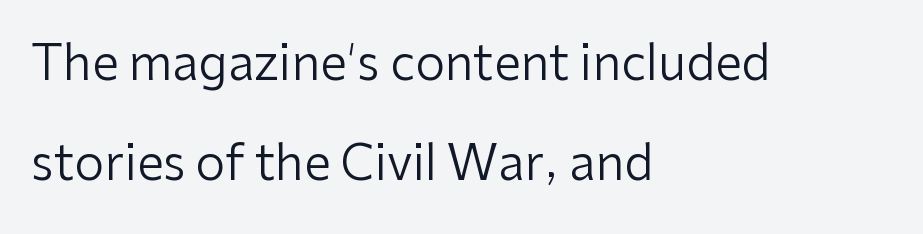
{"serif": "no", "italic": "no", "bold": "no", "weight": "regular", "width": "normal", "stroke_contrast": "low", "x_height": "medium", "monospaced": "no", "underline": "no", "align": "left", "line_spacing": "loose", "line_spacing_ratio": 2.08, "letter_spacing": "normal", "letter_spacing_em": 0.0, "glyph_px": 48}
